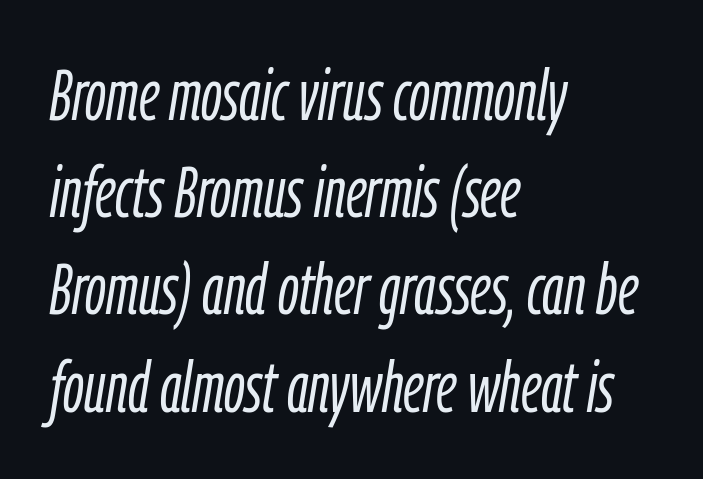
Type without underlining. Slanted lettering throughout. The letters advance in unequal steps, a hallmark of proportional type. This rendering uses left alignment, leaving the right contour irregular. The type is set solid horizontally, with unmodified tracking. If you measured baseline to baseline, you'd find a middling distance.
